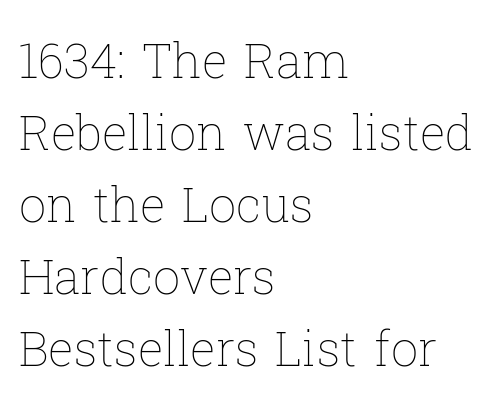
{"italic": "no", "bold": "no", "weight": "thin", "width": "normal", "stroke_contrast": "low", "x_height": "medium", "monospaced": "no", "underline": "no", "align": "left", "line_spacing": "normal", "line_spacing_ratio": 1.5, "letter_spacing": "normal", "letter_spacing_em": 0.0, "glyph_px": 48}
